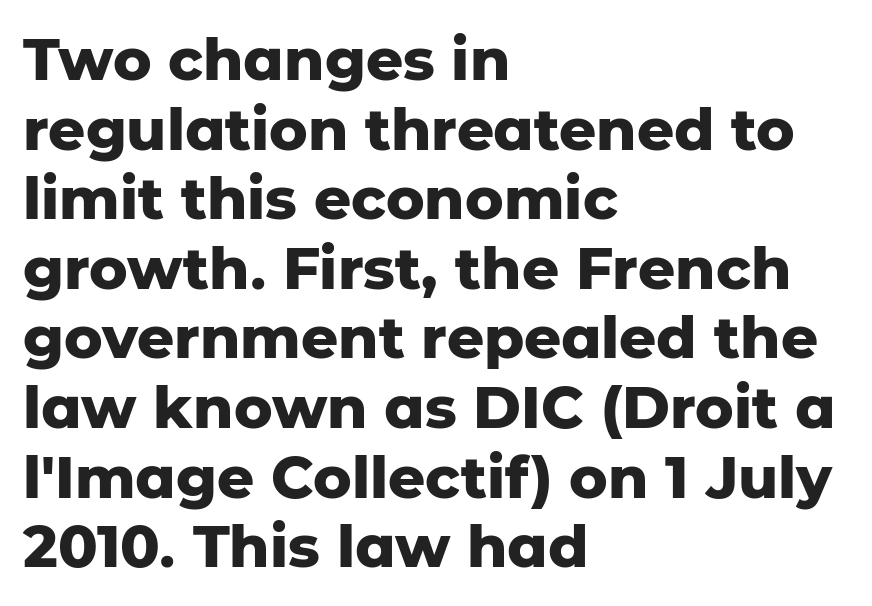
The letters stand upright; this is a roman face. Serif or sans? Sans — the stroke terminals are bare. The ragged edge is on the right, which tells us the setting is flush left. The face used here is proportionally spaced, like ordinary book or web type.
